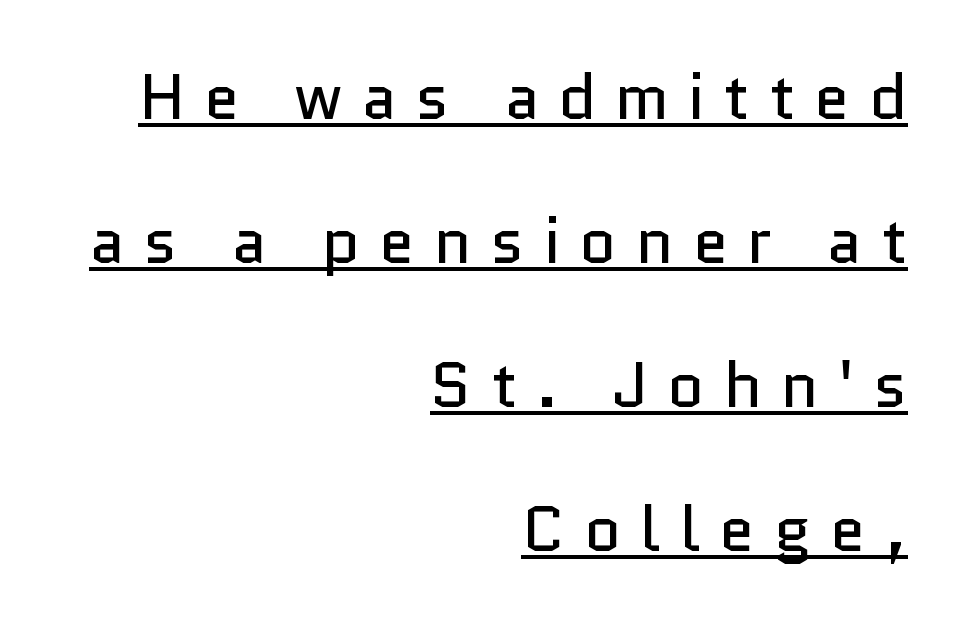
A rule runs beneath these lines of type. Observe the absence of serifs on each vertical stroke in this sample. Stems here are at most as thick as an everyday book face. This is roman type, the default non-slanted kind. Right-aligned paragraph, ragged on the left.
